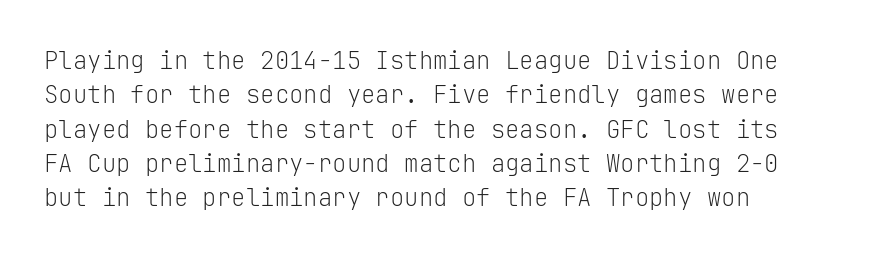
{"italic": "no", "bold": "no", "underline": "no", "line_spacing": "normal", "line_spacing_ratio": 1.43, "letter_spacing": "normal", "letter_spacing_em": 0.0, "glyph_px": 24}
